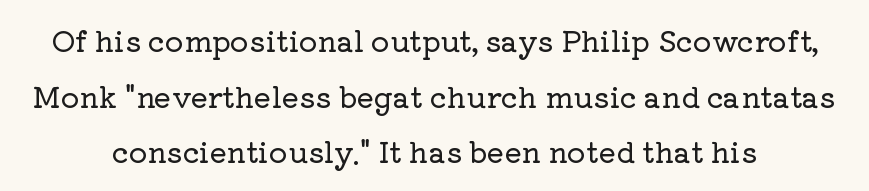
Q: Is the text italic (slanted)? A: No, it is upright.
Q: Is the typeface a serif or a sans-serif typeface? A: Serif.
Q: Is the text underlined? A: No.
Q: How is the paragraph aligned? A: Centered.
Q: Is the spacing between letters normal or unusually wide? A: Normal.
Q: Is the spacing between lines tight, normal or loose? A: Loose.
Q: Width (condensed, normal, or wide)? A: Normal.
Q: Stroke contrast? A: Low.
Q: x-height? A: Medium.
Q: Monospaced? A: No.
